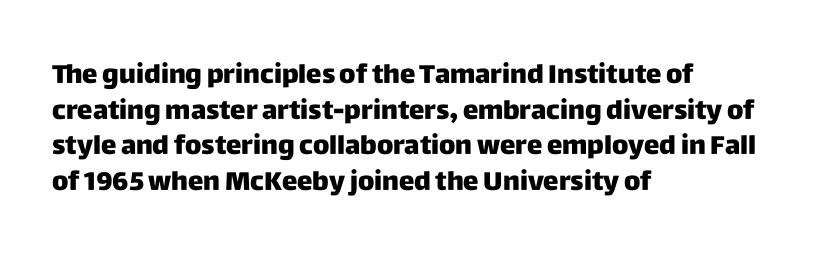
Q: Is the text bold? A: Yes.
Q: Is the text italic (slanted)? A: No, it is upright.
Q: Is the text underlined? A: No.
Q: How is the paragraph aligned? A: Left-aligned.
Q: Is the spacing between letters normal or unusually wide? A: Normal.
Q: Is the spacing between lines tight, normal or loose? A: Normal.
